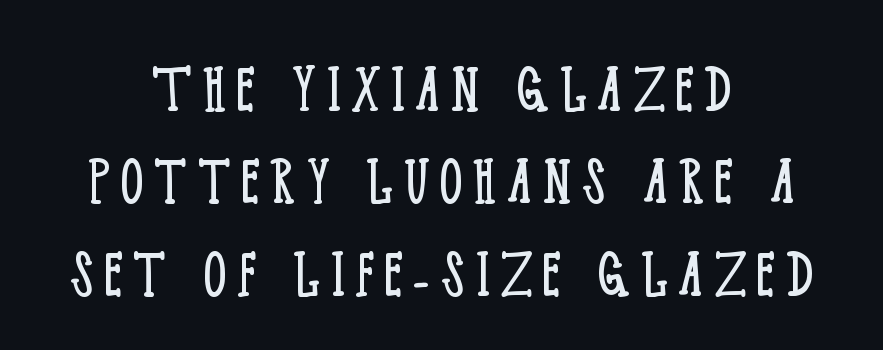
Q: Is the text bold? A: No.
Q: Is the text italic (slanted)? A: No, it is upright.
Q: Is the typeface a serif or a sans-serif typeface? A: Serif.
Q: Is the text underlined? A: No.
Q: How is the paragraph aligned? A: Centered.
Q: Is the spacing between lines tight, normal or loose? A: Normal.
Q: Width (condensed, normal, or wide)? A: Condensed.
Q: Stroke contrast? A: Low.
Q: x-height? A: Large.
Q: Monospaced? A: No.
